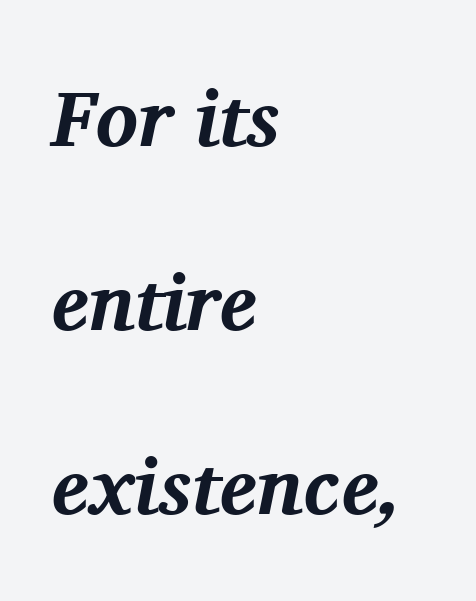
{"serif": "yes", "italic": "yes", "lean": "right", "slant_degrees": 11, "bold": "yes", "weight": "bold", "width": "normal", "stroke_contrast": "medium", "x_height": "medium", "monospaced": "no", "underline": "no", "align": "left", "line_spacing": "loose", "line_spacing_ratio": 2.33, "letter_spacing": "normal", "letter_spacing_em": 0.0, "glyph_px": 79}
